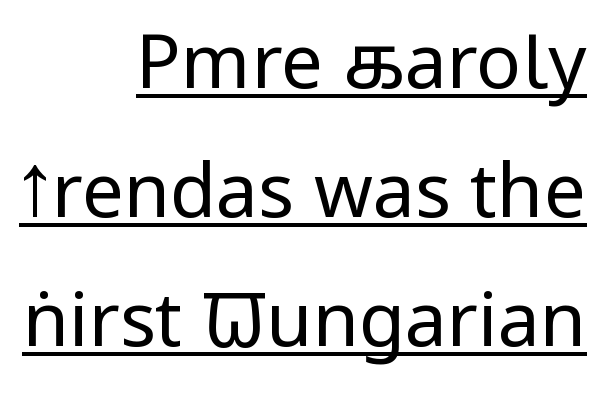
The image shows 75 px regular-weight, condensed sans-serif type, upright; set right-aligned, line spacing 1.72x, normal letter spacing, underlined; low stroke contrast and a large x-height.
